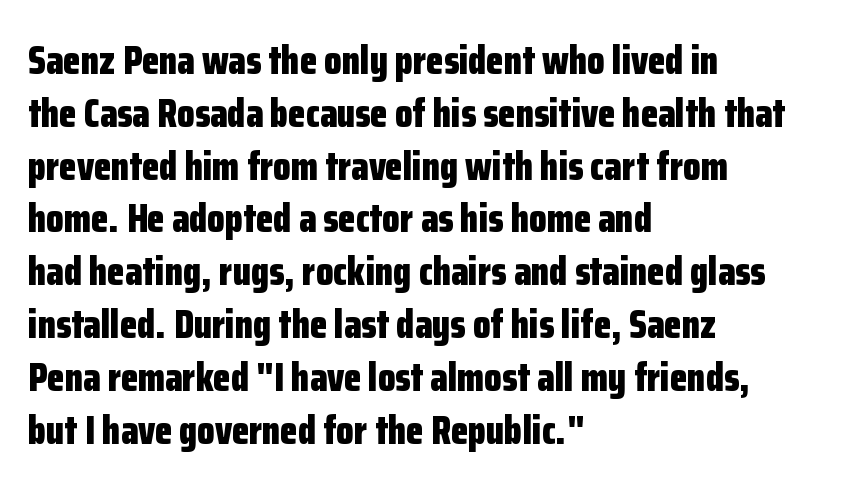
{"serif": "no", "italic": "no", "bold": "yes", "weight": "bold", "width": "condensed", "stroke_contrast": "low", "x_height": "medium", "monospaced": "no", "underline": "no", "align": "left", "line_spacing": "normal", "line_spacing_ratio": 1.32, "letter_spacing": "normal", "letter_spacing_em": 0.0, "glyph_px": 40}
